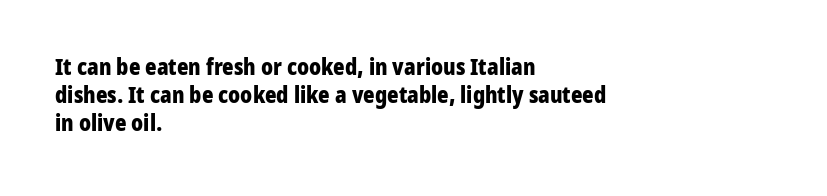
The passage is arranged the way most books set body copy — flush left. No word sits above an underline. Nobody touched the tracking dial on this one. Stroke thickness is high; the sample reads as a true bold.
